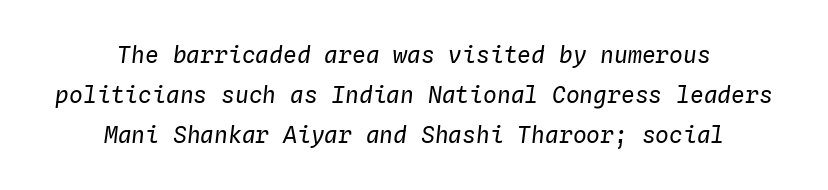
Q: Is the text bold? A: No.
Q: Is the text italic (slanted)? A: Yes, it leans right by about 4 degrees.
Q: Is the text underlined? A: No.
Q: How is the paragraph aligned? A: Centered.
Q: Is the spacing between letters normal or unusually wide? A: Normal.
